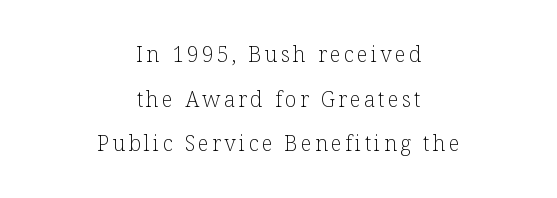
The foot of each line stays bare and open. The leading is generous, giving the passage an open texture. Each line is balanced around a shared central axis. No italicization has been applied; the sample stays upright. The font sits on the lighter half of the weight spectrum, regular included.
